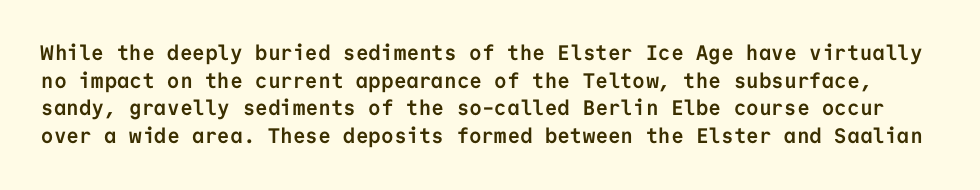
Q: Is the text bold? A: Yes.
Q: Is the text italic (slanted)? A: No, it is upright.
Q: Is the text underlined? A: No.
Q: Is the spacing between letters normal or unusually wide? A: Normal.
Q: Is the spacing between lines tight, normal or loose? A: Normal.
